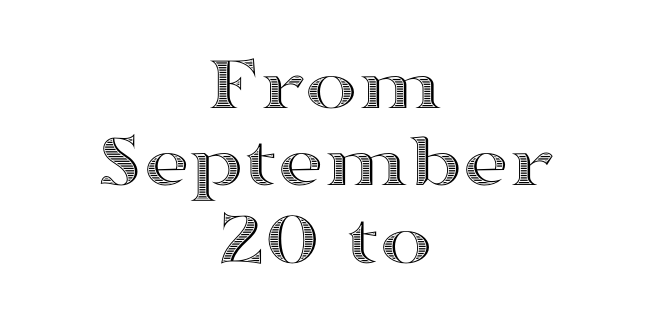
Short note: letters normally spaced. Any mark beneath the type? The region is blank. Typeset on center — no edge is straight. Every stem runs plumb, perpendicular to the baseline. These lines are rendered in a variable-pitch font. The rendering uses a small line-height, squeezing the rows.
